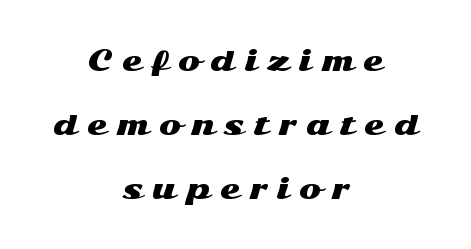
{"underline": "no", "align": "center", "line_spacing": "loose", "line_spacing_ratio": 2.46, "letter_spacing": "wide", "letter_spacing_em": 0.38, "glyph_px": 26}
